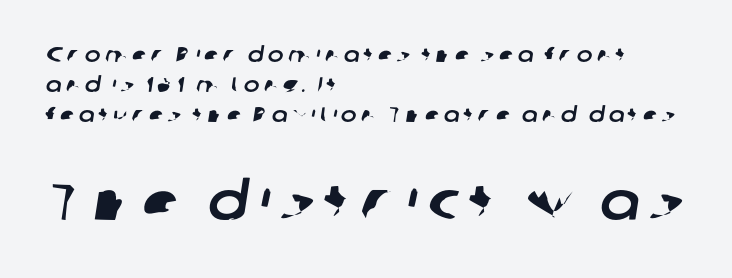
The image shows 53 px sans-serif type; set left-aligned, normal line spacing (1.44x), unusually wide letter spacing (+0.21 em), not underlined; the second (bottom) block is 2.52x larger; low stroke contrast and a medium x-height.
